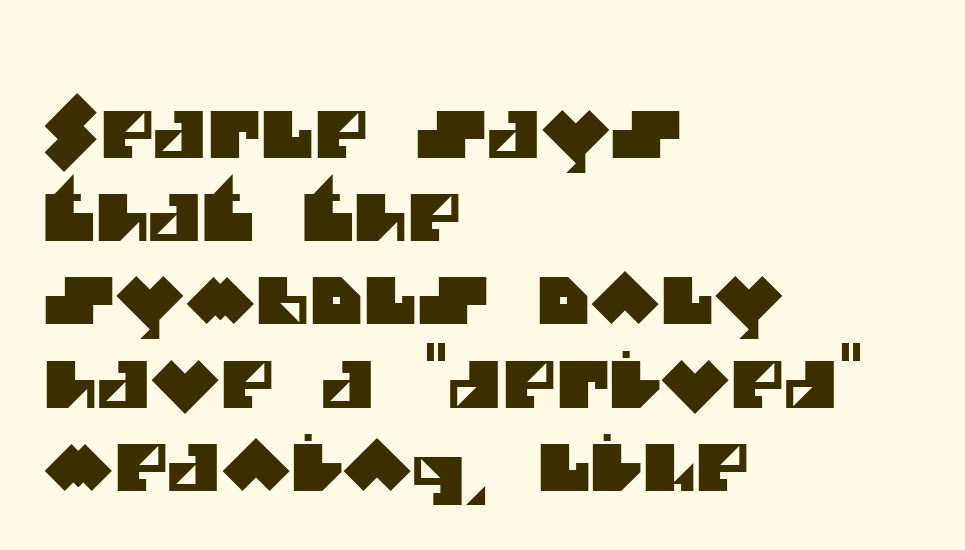
{"serif": "no", "width": "normal", "stroke_contrast": "medium", "x_height": "large", "monospaced": "no", "underline": "no", "align": "left", "line_spacing": "normal", "line_spacing_ratio": 1.28, "letter_spacing": "normal", "letter_spacing_em": 0.0, "glyph_px": 65}
